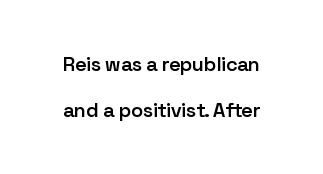
This is roman type, the default non-slanted kind. The letterforms sit shoulder to shoulder at normal distance. Reading down the column, the eye jumps a long way to each next line. Bold? Not quite — semibold, heavier than regular but stopping short.
